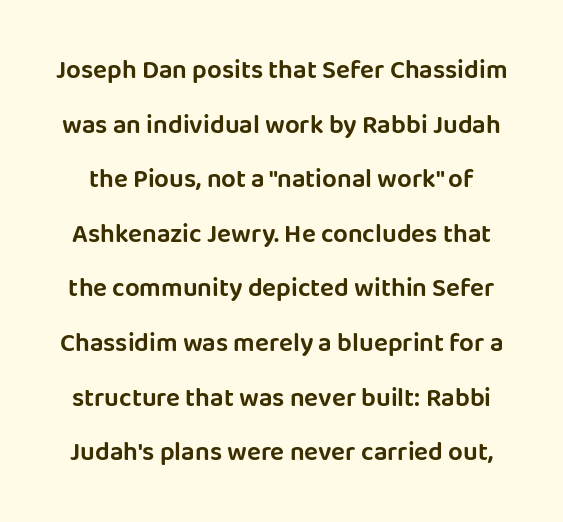
Just letters on the line, the space beneath them empty. The face used here is rendered with its standard letterfit. A typesetter would mark this as roman, not italic. Horizontal bands of white between lines are thick stripes.
